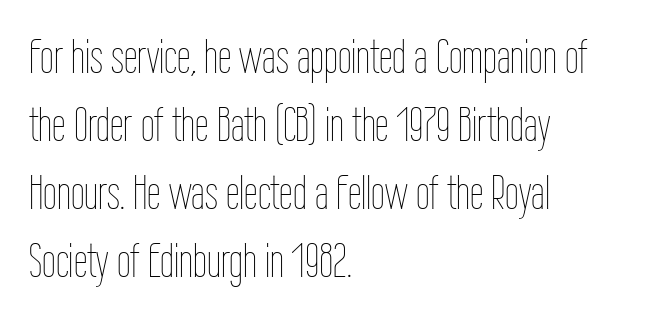
{"italic": "no", "bold": "no", "weight": "thin", "width": "condensed", "stroke_contrast": "low", "x_height": "medium", "monospaced": "no", "underline": "no", "align": "left", "line_spacing": "normal", "line_spacing_ratio": 1.39, "letter_spacing": "normal", "letter_spacing_em": 0.0, "glyph_px": 49}
